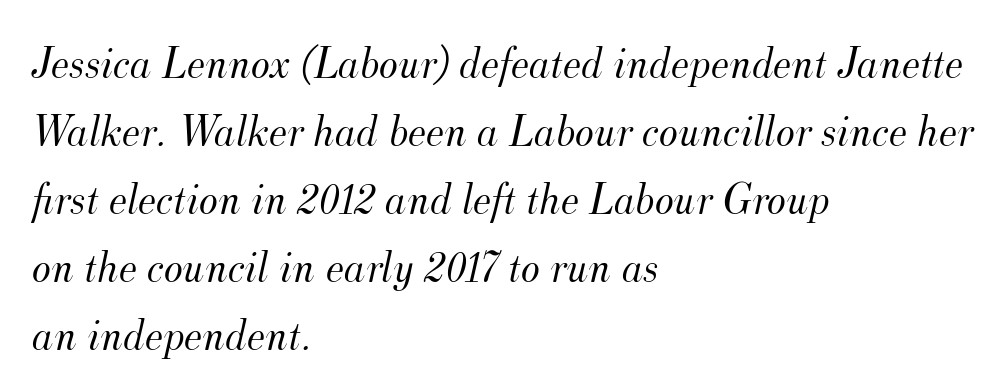
The image shows 45 px light serif type, italic (leaning right); set left-aligned, normal line spacing (1.51x), normal letter spacing, not underlined; medium stroke contrast and a small x-height.
